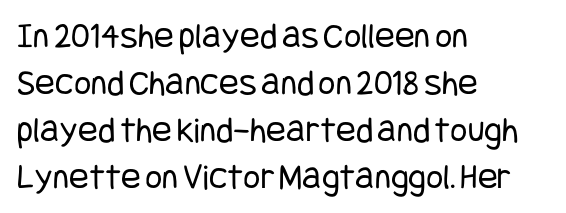
The image shows 37 px regular-weight, condensed sans-serif type, upright; set left-aligned, normal line spacing (1.27x), normal letter spacing, not underlined; low stroke contrast and a large x-height.
